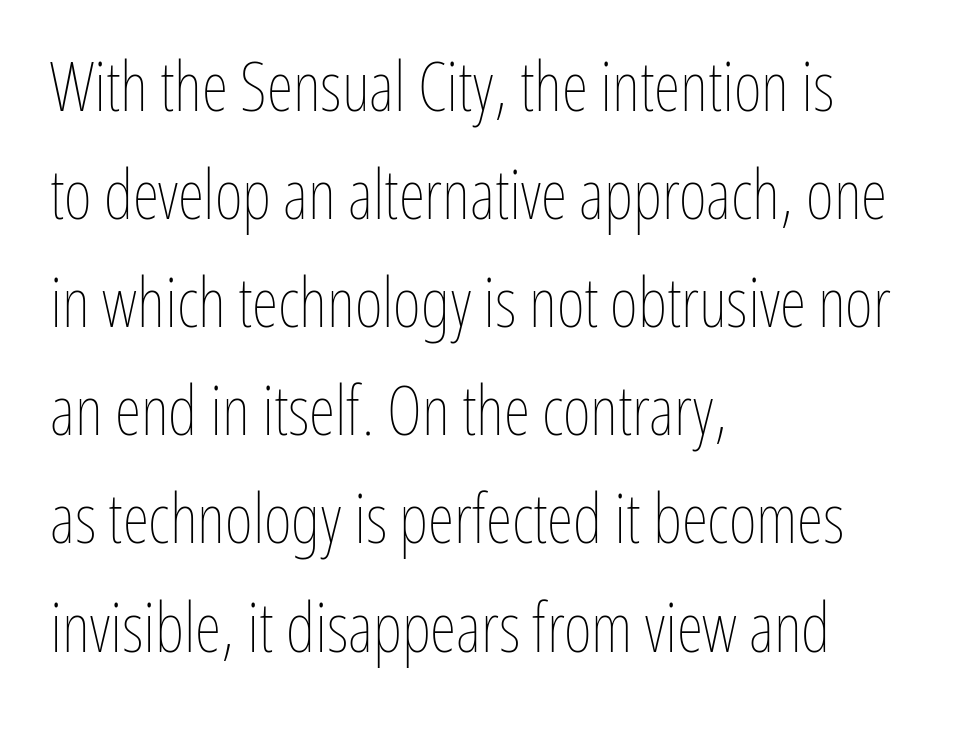
The image shows 68 px thin, condensed type, upright; set left-aligned, normal line spacing (1.59x), normal letter spacing, not underlined; low stroke contrast and a medium x-height.
